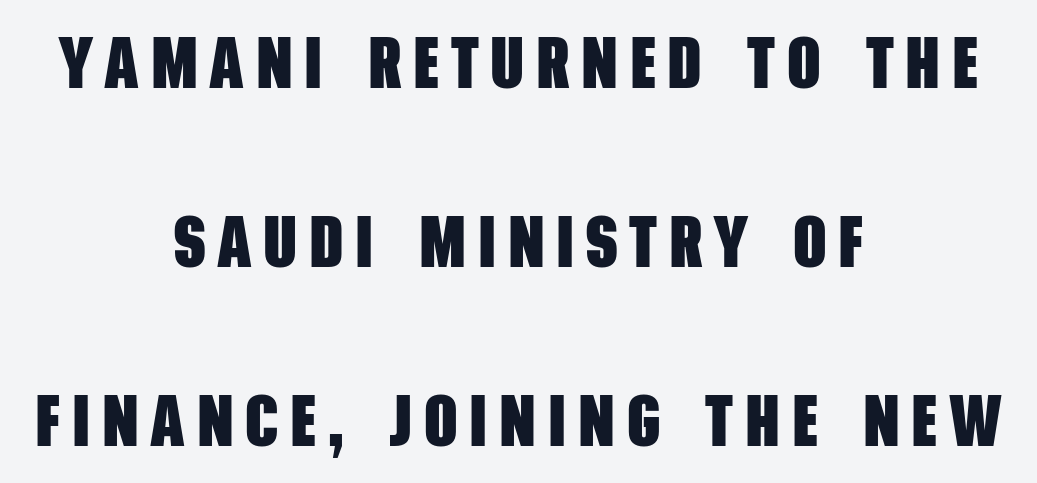
In terms of leading, this rendering errs on the spacious side. The face used here is proportionally spaced, like ordinary book or web type. The strokes are fattened all the way to bold. In terms of letterform style, serifs are entirely absent.
